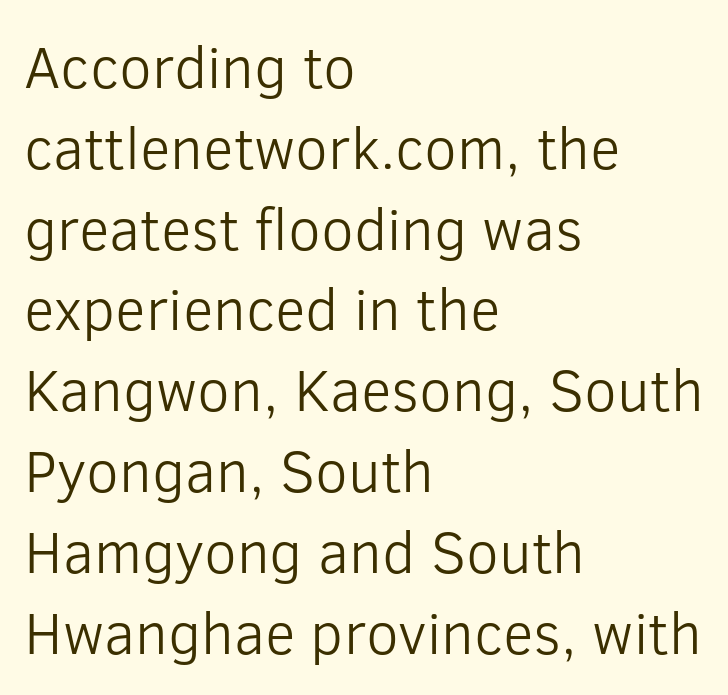
{"serif": "no", "italic": "no", "bold": "no", "weight": "light", "width": "normal", "stroke_contrast": "low", "x_height": "medium", "monospaced": "no", "underline": "no", "align": "left", "line_spacing": "normal", "line_spacing_ratio": 1.37, "letter_spacing": "normal", "letter_spacing_em": 0.0, "glyph_px": 59}
